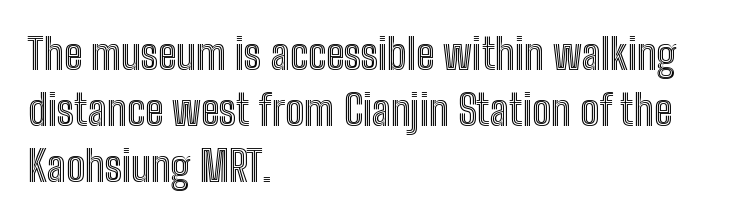
{"italic": "no", "width": "condensed", "x_height": "medium", "monospaced": "no", "underline": "no", "align": "left", "line_spacing": "normal", "line_spacing_ratio": 1.33, "letter_spacing": "normal", "letter_spacing_em": 0.0, "glyph_px": 42}
